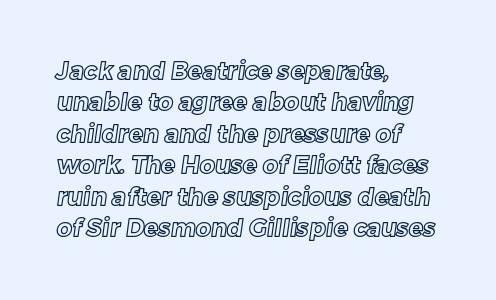
Observe the ordinary spacing: letters are neighbours, not strangers. The string is rendered with underlining switched off. Normally led — the rows are evenly, conventionally spaced. The rendering anchors every line to the left-hand side.
